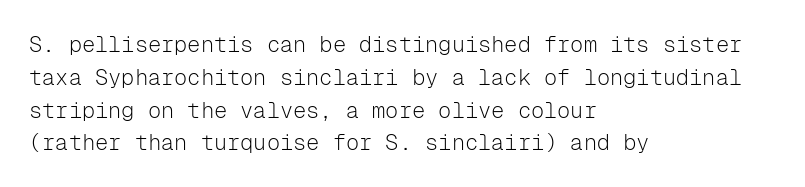
Q: Is the text bold? A: No.
Q: Is the text italic (slanted)? A: No, it is upright.
Q: Is the text underlined? A: No.
Q: How is the paragraph aligned? A: Left-aligned.
Q: Is the spacing between letters normal or unusually wide? A: Normal.
Q: Is the spacing between lines tight, normal or loose? A: Normal.
